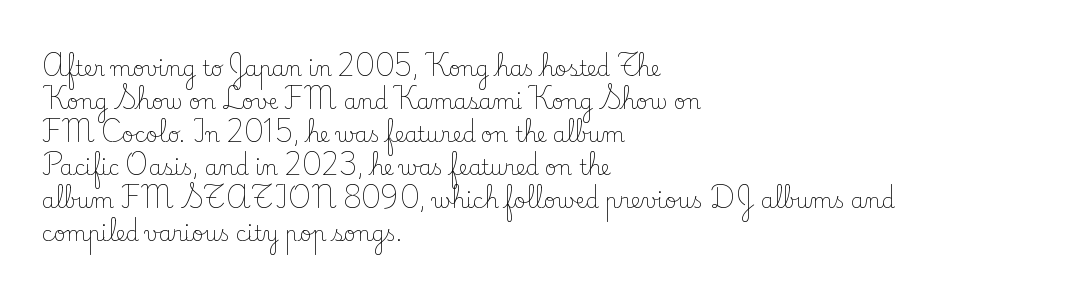
The image shows 21 px text type, upright; set left-aligned, normal line spacing (1.57x), normal letter spacing, not underlined.
